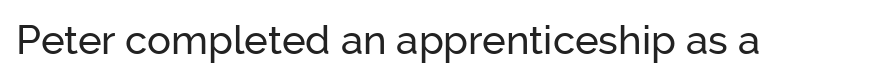
The image shows 40 px sans-serif type, upright; set normal letter spacing, not underlined; low stroke contrast and a medium x-height.
